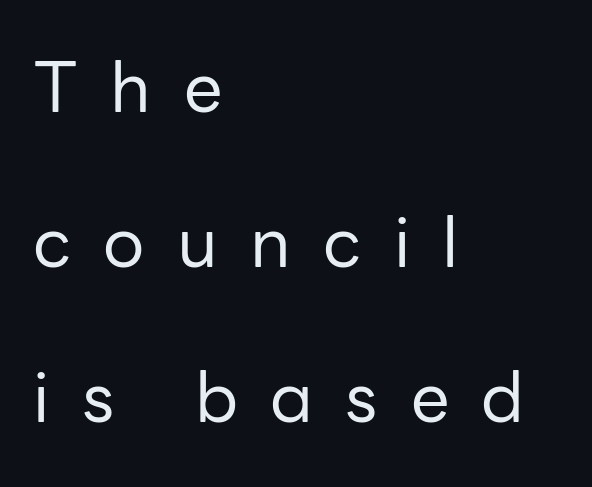
{"serif": "no", "italic": "no", "bold": "no", "weight": "regular", "width": "normal", "stroke_contrast": "low", "x_height": "medium", "monospaced": "no", "underline": "no", "align": "left", "line_spacing": "loose", "line_spacing_ratio": 2.25, "letter_spacing": "wide", "letter_spacing_em": 0.47, "glyph_px": 69}
